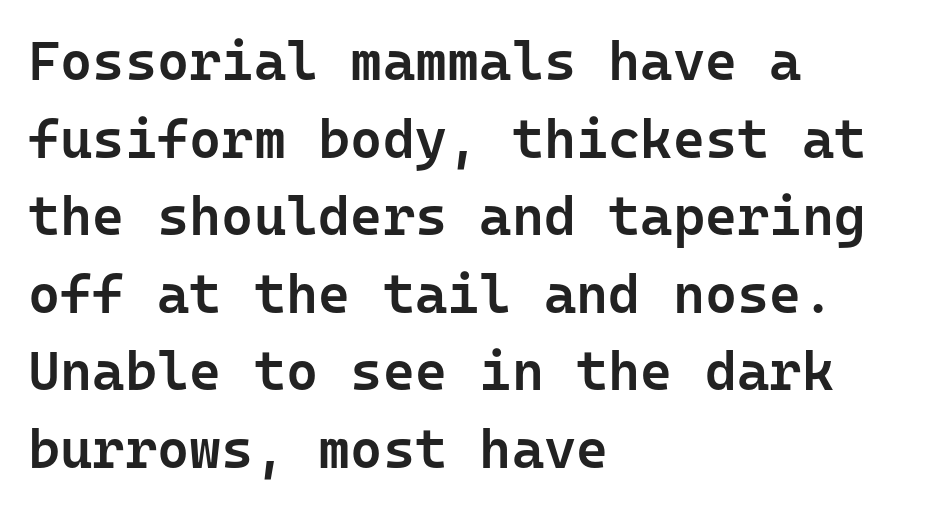
Q: Is the text bold? A: Semi-bold.
Q: Is the text italic (slanted)? A: No, it is upright.
Q: Is the typeface a serif or a sans-serif typeface? A: Sans-serif.
Q: Is the text underlined? A: No.
Q: How is the paragraph aligned? A: Left-aligned.
Q: Is the spacing between letters normal or unusually wide? A: Normal.
Q: Is the spacing between lines tight, normal or loose? A: Normal.
Q: Width (condensed, normal, or wide)? A: Normal.
Q: Stroke contrast? A: Low.
Q: x-height? A: Medium.
Q: Monospaced? A: Yes.
